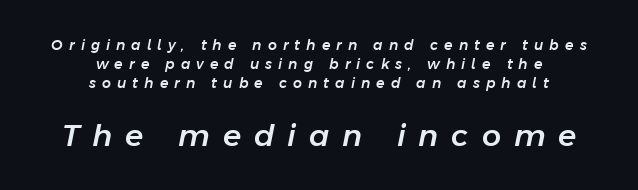
Q: Is the text italic (slanted)? A: Yes, it leans right by about 11 degrees.
Q: Is the text underlined? A: No.
Q: How is the paragraph aligned? A: Centered.
Q: Is the spacing between letters normal or unusually wide? A: Unusually wide.
Q: Is the spacing between lines tight, normal or loose? A: Normal.
Q: Which block of text is set in a larger size, the first (top) or the second (bottom)? A: The second (bottom) one.
Q: Width (condensed, normal, or wide)? A: Normal.
Q: Stroke contrast? A: Low.
Q: x-height? A: Medium.
Q: Monospaced? A: No.
